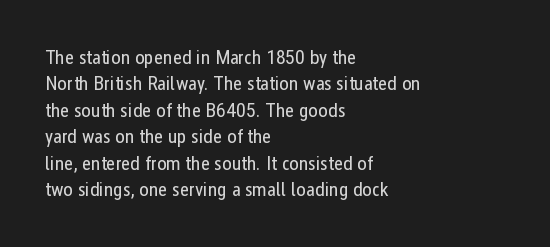
Characters remain perfectly vertical along every line. Rows of type keep a routine distance in the vertical direction. The face looks like a standard text weight, possibly lighter. Letter spacing: default. Each row of text sits above clean, open space.
